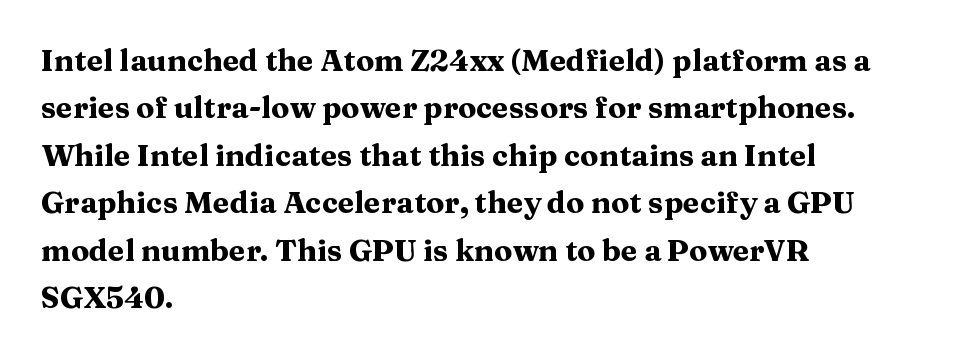
Q: Is the text bold? A: Yes.
Q: Is the text italic (slanted)? A: No, it is upright.
Q: Is the typeface a serif or a sans-serif typeface? A: Serif.
Q: Is the text underlined? A: No.
Q: How is the paragraph aligned? A: Left-aligned.
Q: Is the spacing between letters normal or unusually wide? A: Normal.
Q: Is the spacing between lines tight, normal or loose? A: Normal.
Q: Width (condensed, normal, or wide)? A: Wide.
Q: Stroke contrast? A: Medium.
Q: x-height? A: Medium.
Q: Monospaced? A: No.
